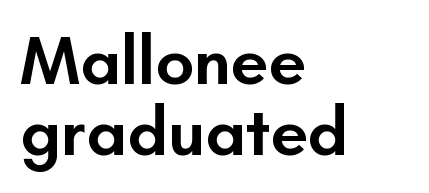
{"serif": "no", "italic": "no", "bold": "semi", "weight": "semibold", "width": "normal", "stroke_contrast": "low", "x_height": "small", "monospaced": "no", "underline": "no", "align": "left", "line_spacing": "tight", "line_spacing_ratio": 1.04, "letter_spacing": "normal", "letter_spacing_em": 0.0, "glyph_px": 68}
